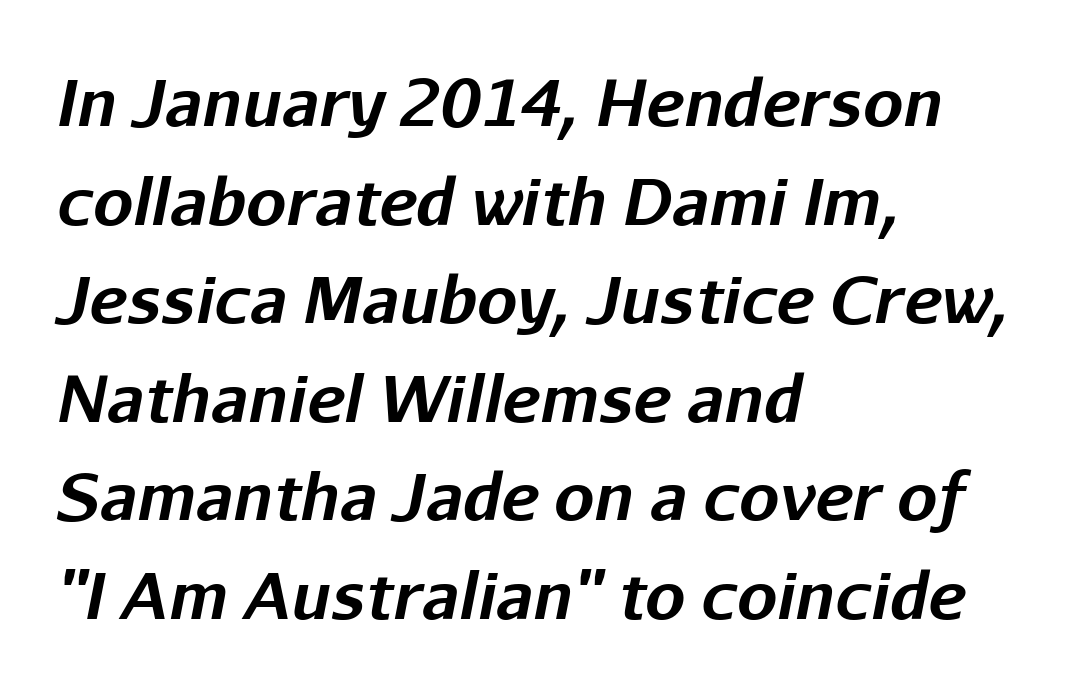
{"italic": "yes", "lean": "right", "slant_degrees": 11, "bold": "yes", "weight": "bold", "width": "normal", "stroke_contrast": "low", "x_height": "medium", "monospaced": "no", "underline": "no", "align": "left", "line_spacing": "normal", "line_spacing_ratio": 1.54, "letter_spacing": "normal", "letter_spacing_em": 0.0, "glyph_px": 64}
